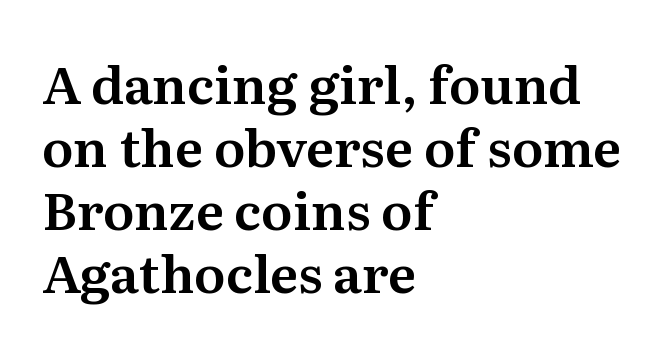
{"serif": "yes", "italic": "no", "width": "normal", "stroke_contrast": "medium", "x_height": "medium", "monospaced": "no", "underline": "no", "align": "left", "line_spacing_ratio": 1.21, "letter_spacing": "normal", "letter_spacing_em": 0.0, "glyph_px": 52}
